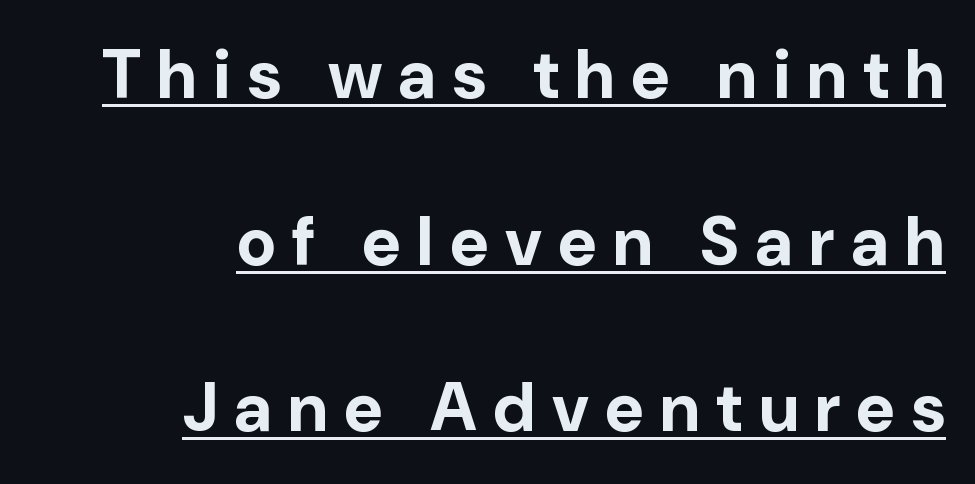
Quick note: underline on. Do the letters lean? They stand straight. Character widths vary here, with narrow letters taking less room than wide ones. A typesetter would label this face a sans. Each word looks stretched out because of the extra space between its letters.
